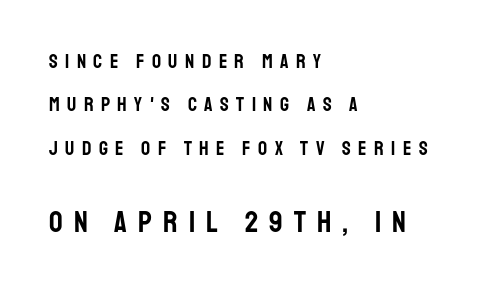
Q: Is the text italic (slanted)? A: No, it is upright.
Q: Is the typeface a serif or a sans-serif typeface? A: Sans-serif.
Q: Is the text underlined? A: No.
Q: How is the paragraph aligned? A: Left-aligned.
Q: Is the spacing between letters normal or unusually wide? A: Unusually wide.
Q: Is the spacing between lines tight, normal or loose? A: Loose.
Q: Which block of text is set in a larger size, the first (top) or the second (bottom)? A: The second (bottom) one.
Q: Width (condensed, normal, or wide)? A: Condensed.
Q: Stroke contrast? A: Low.
Q: x-height? A: Large.
Q: Monospaced? A: No.
